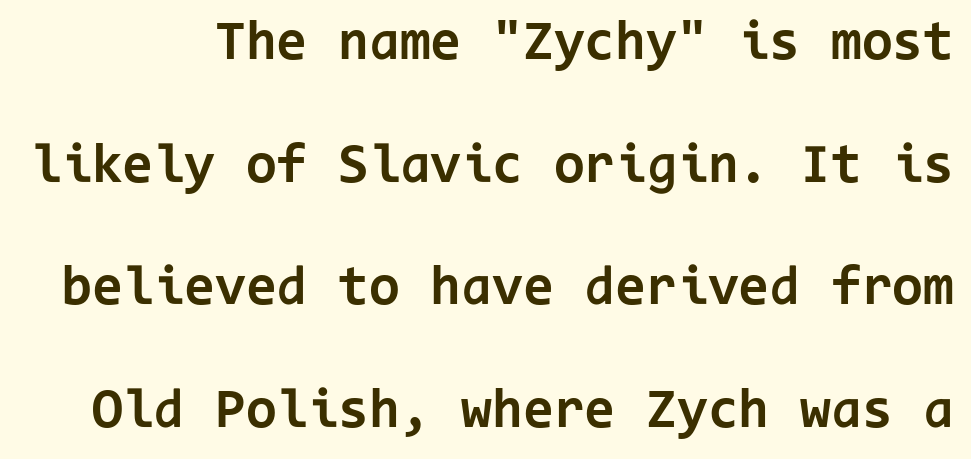
Q: Is the text bold? A: Yes.
Q: Is the text italic (slanted)? A: No, it is upright.
Q: Is the typeface a serif or a sans-serif typeface? A: Sans-serif.
Q: Is the text underlined? A: No.
Q: Is the spacing between letters normal or unusually wide? A: Normal.
Q: Is the spacing between lines tight, normal or loose? A: Loose.
Q: Width (condensed, normal, or wide)? A: Normal.
Q: Stroke contrast? A: Low.
Q: x-height? A: Medium.
Q: Monospaced? A: Yes.
